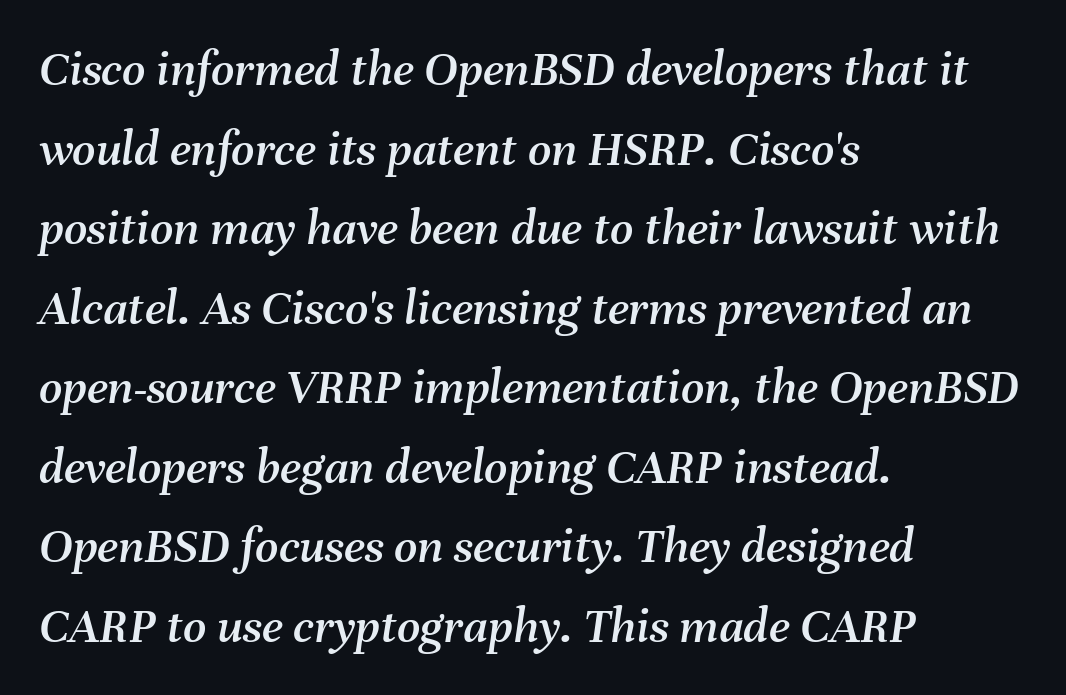
The image shows 51 px text type, italic (leaning right); set left-aligned, normal line spacing (1.56x), normal letter spacing, not underlined; medium stroke contrast and a medium x-height.
